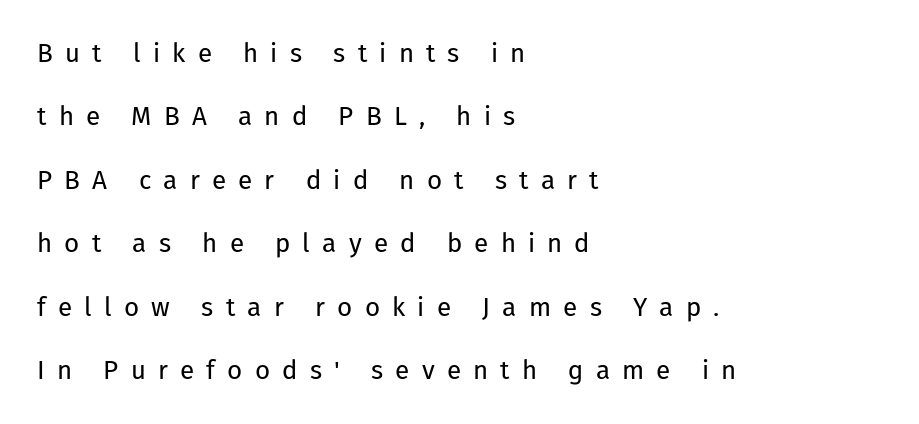
A clean baseline with only descenders dipping below it. The typography opts for an upright posture over an oblique one. Does the copy run flush right? No — it runs flush left. Heft: none added — not bold. Letter spacing: wide. Leading is clearly above the norm, producing a sparse column.
